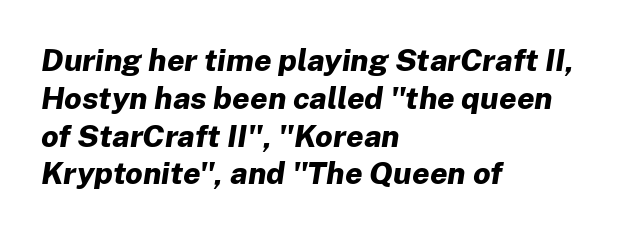
The image shows 31 px bold type, italic (leaning right); set left-aligned, line spacing 1.22x, normal letter spacing, not underlined; low stroke contrast and a medium x-height.
